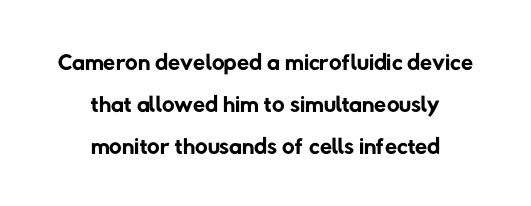
{"serif": "no", "bold": "no", "weight": "regular", "width": "normal", "stroke_contrast": "low", "x_height": "medium", "monospaced": "no", "underline": "no", "align": "center", "line_spacing_ratio": 1.2, "letter_spacing": "normal", "letter_spacing_em": 0.0, "glyph_px": 35}
